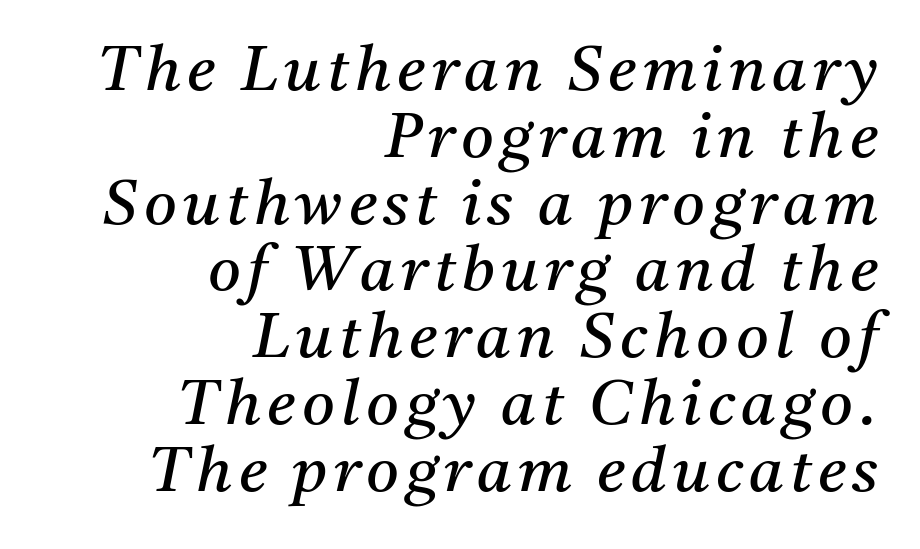
The image shows 63 px regular-weight serif type, italic (leaning right); set right-aligned, tight line spacing (1.06x), not underlined; medium stroke contrast and a medium x-height.
